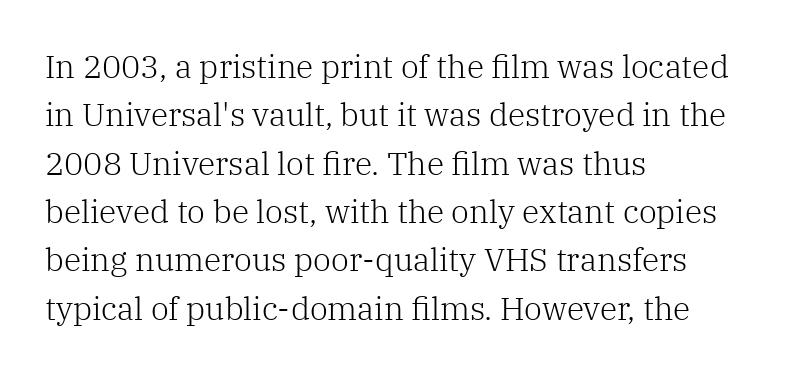
Typographically, this falls in the serif category. Inter-character spacing is left at the font's built-in metrics. These lines are rendered in a variable-pitch font. Vertical strokes here are truly vertical.
